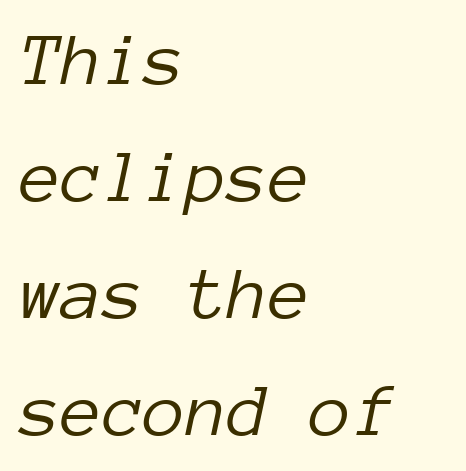
{"italic": "yes", "lean": "right", "slant_degrees": 12, "bold": "no", "weight": "light", "width": "normal", "stroke_contrast": "low", "x_height": "medium", "monospaced": "yes", "underline": "no", "align": "left", "line_spacing": "normal", "line_spacing_ratio": 1.54, "letter_spacing": "normal", "letter_spacing_em": 0.0, "glyph_px": 76}
